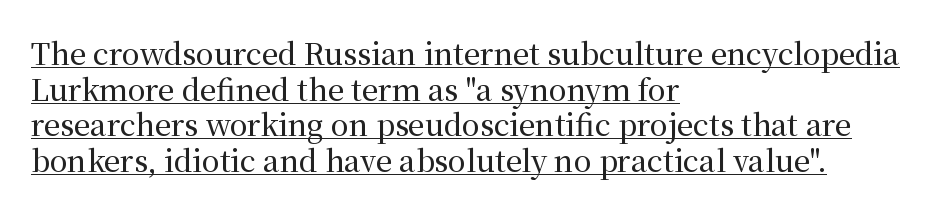
{"serif": "yes", "italic": "no", "width": "normal", "stroke_contrast": "medium", "x_height": "medium", "monospaced": "no", "underline": "yes", "align": "left", "line_spacing_ratio": 1.23, "letter_spacing": "normal", "letter_spacing_em": 0.0, "glyph_px": 29}
